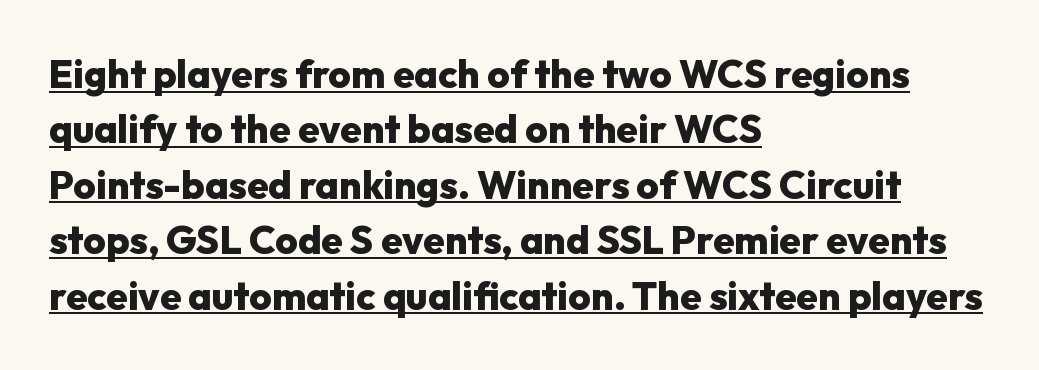
The image shows 39 px heavy sans-serif type, upright; set left-aligned, normal line spacing (1.42x), normal letter spacing, underlined; low stroke contrast and a medium x-height.
